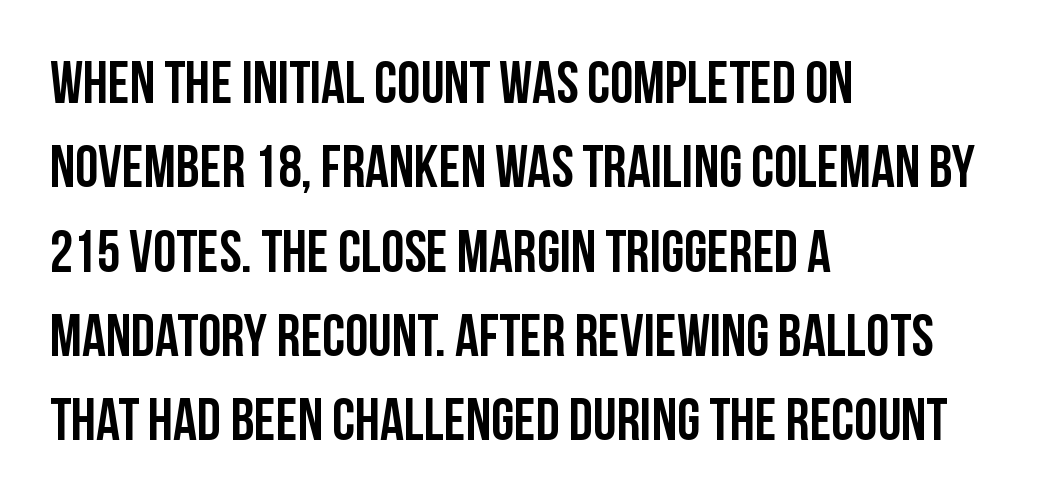
Q: Is the text italic (slanted)? A: No, it is upright.
Q: Is the typeface a serif or a sans-serif typeface? A: Sans-serif.
Q: Is the text underlined? A: No.
Q: How is the paragraph aligned? A: Left-aligned.
Q: Is the spacing between letters normal or unusually wide? A: Normal.
Q: Is the spacing between lines tight, normal or loose? A: Normal.
Q: Width (condensed, normal, or wide)? A: Condensed.
Q: Stroke contrast? A: Low.
Q: x-height? A: Large.
Q: Monospaced? A: No.
